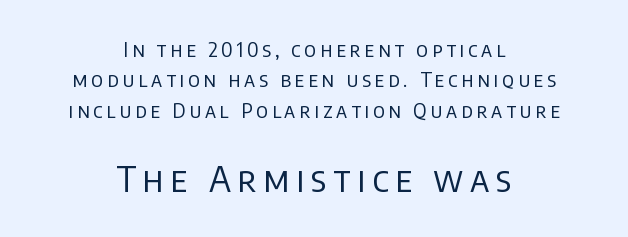
The image shows 35 px regular-weight sans-serif type, upright; set centered, normal line spacing (1.52x), not underlined; the second (bottom) block is 1.75x larger; low stroke contrast and a large x-height.
